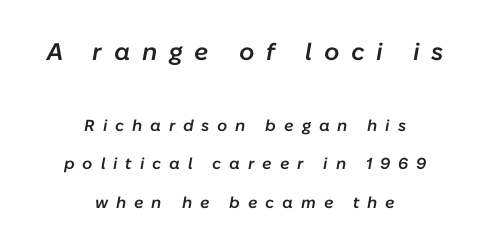
The image shows 24 px text type, italic (leaning right); set centered, loose line spacing (2.43x), unusually wide letter spacing (+0.49 em), not underlined; the first (top) block is 1.5x larger.
